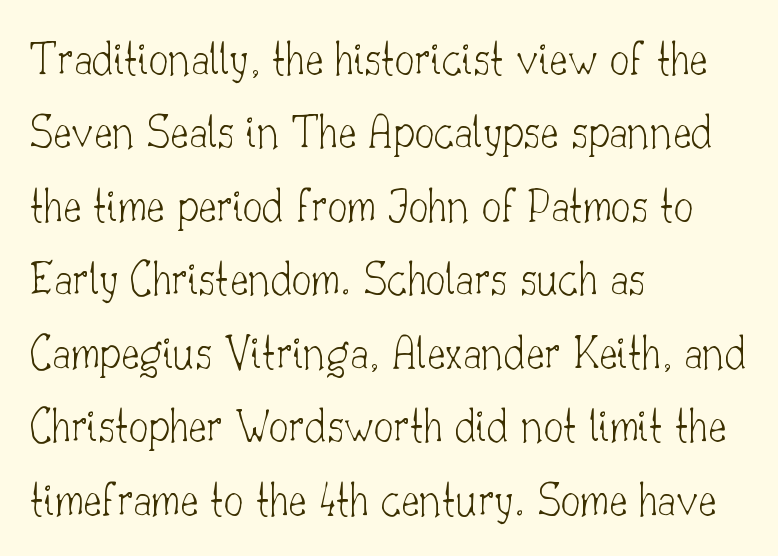
The image shows 49 px thin serif type, upright; set left-aligned, normal line spacing (1.5x), normal letter spacing, not underlined; low stroke contrast and a small x-height.
